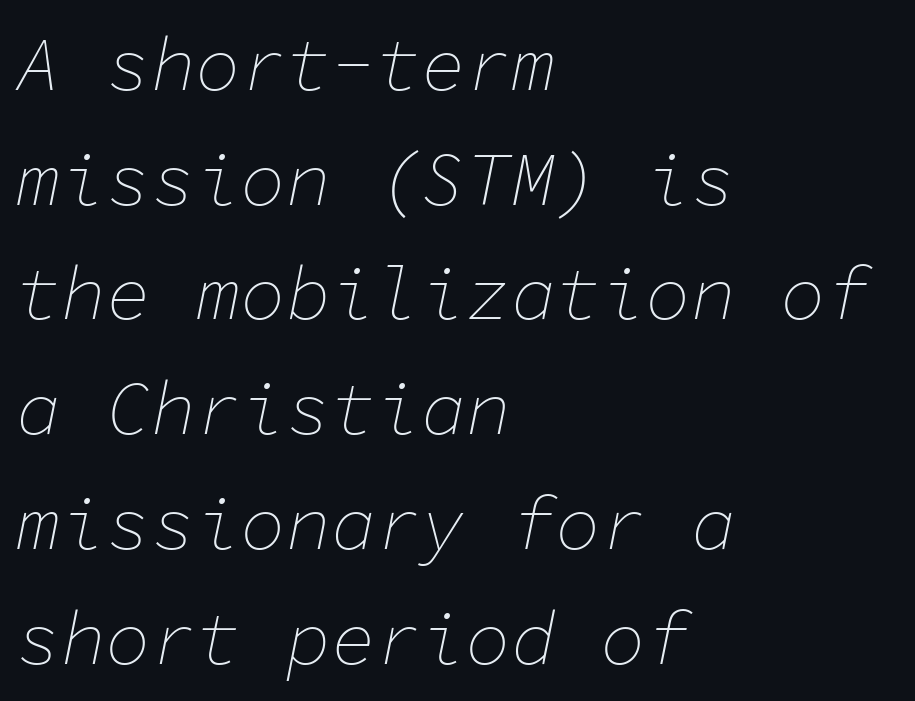
{"italic": "yes", "lean": "right", "slant_degrees": 11, "bold": "no", "weight": "thin", "width": "normal", "stroke_contrast": "low", "x_height": "medium", "monospaced": "yes", "underline": "no", "align": "left", "line_spacing": "normal", "line_spacing_ratio": 1.53, "letter_spacing": "normal", "letter_spacing_em": 0.0, "glyph_px": 75}
